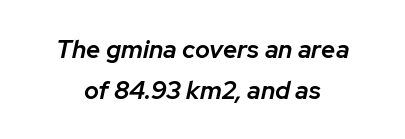
The specimen reads as italic at a glance. Which margin do the lines hug? Neither — every line sits in the middle. Look at the tracking — it's just the regular setting, nothing added. What weight is shown? A semibold, between regular and bold. Quick note: underline off.
